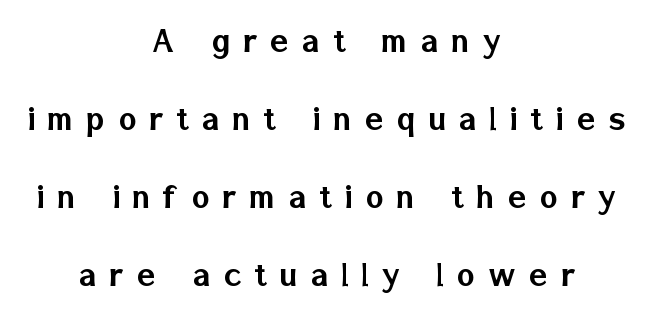
The image shows 38 px sans-serif type, upright; set centered, loose line spacing (2.05x), unusually wide letter spacing (+0.35 em), not underlined; low stroke contrast and a medium x-height.
